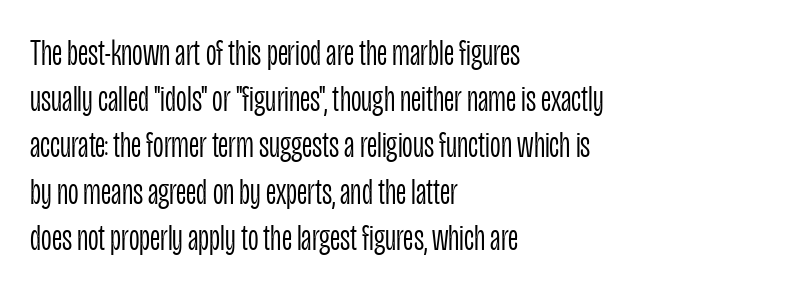
{"serif": "no", "italic": "no", "bold": "no", "weight": "light", "width": "condensed", "stroke_contrast": "low", "x_height": "large", "monospaced": "no", "underline": "no", "align": "left", "line_spacing": "normal", "line_spacing_ratio": 1.25, "letter_spacing": "normal", "letter_spacing_em": 0.0, "glyph_px": 37}
